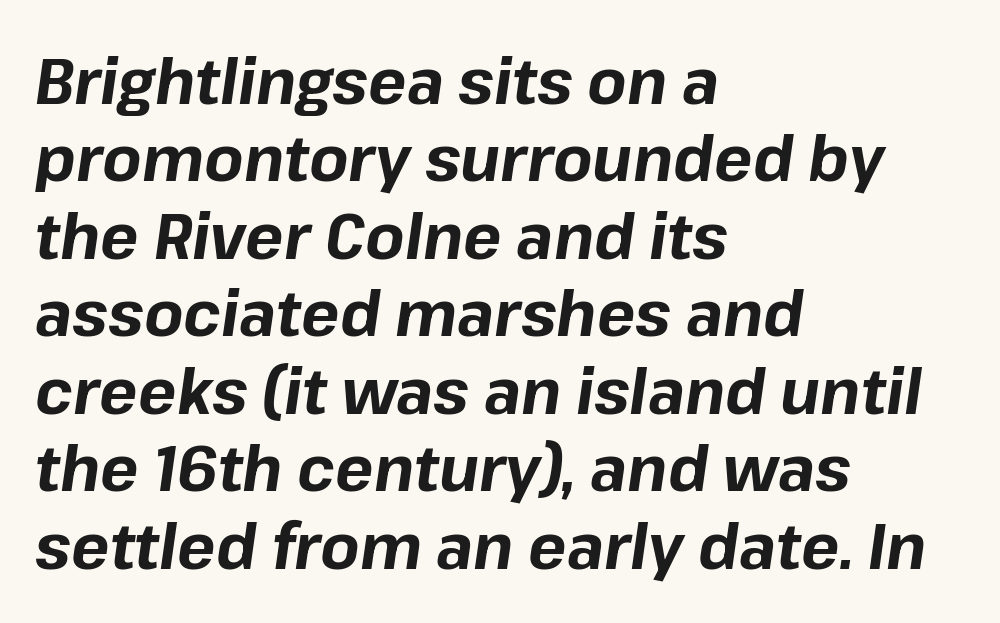
The image shows 64 px bold type, italic (leaning right); set left-aligned, line spacing 1.21x, normal letter spacing, not underlined; low stroke contrast and a medium x-height.
